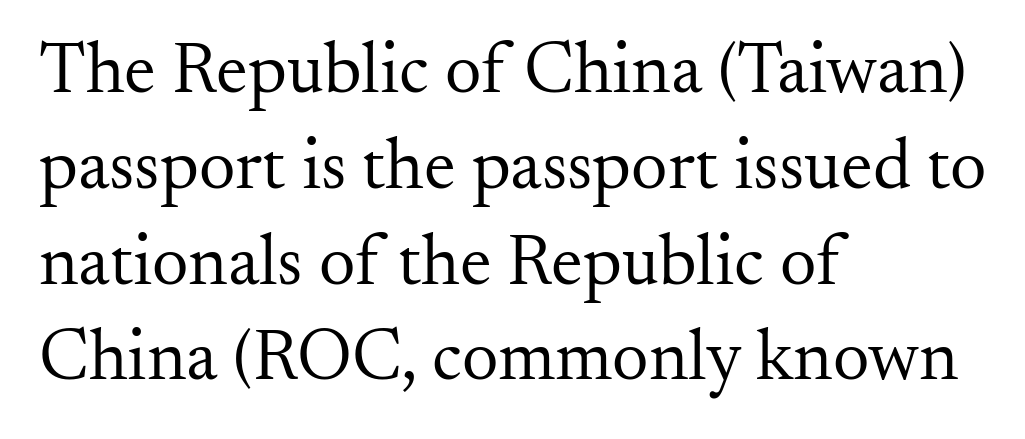
Q: Is the text bold? A: No.
Q: Is the text italic (slanted)? A: No, it is upright.
Q: Is the typeface a serif or a sans-serif typeface? A: Serif.
Q: Is the text underlined? A: No.
Q: How is the paragraph aligned? A: Left-aligned.
Q: Is the spacing between letters normal or unusually wide? A: Normal.
Q: Is the spacing between lines tight, normal or loose? A: Normal.
Q: Width (condensed, normal, or wide)? A: Normal.
Q: Stroke contrast? A: Medium.
Q: x-height? A: Small.
Q: Monospaced? A: No.
